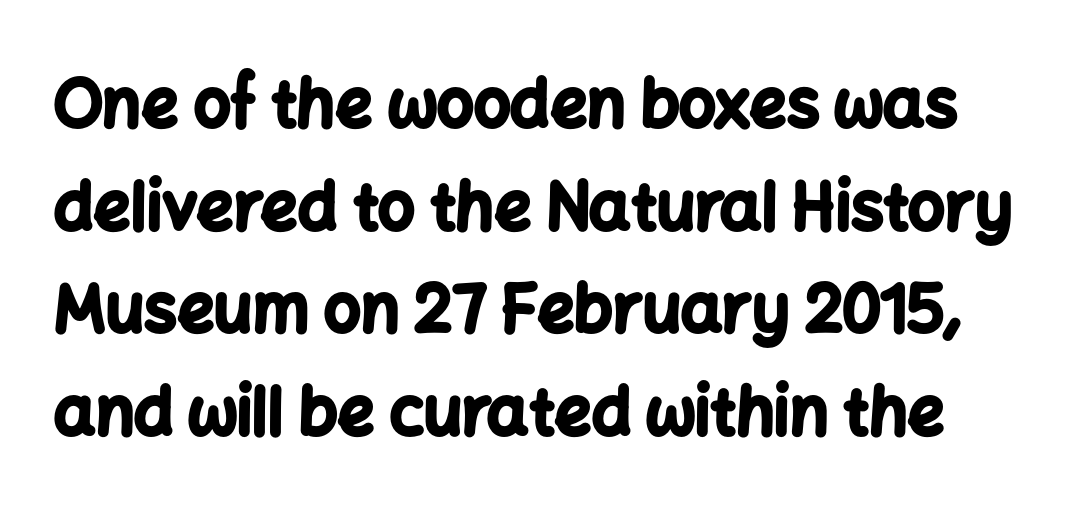
{"serif": "no", "italic": "no", "bold": "yes", "weight": "bold", "width": "normal", "stroke_contrast": "low", "x_height": "medium", "monospaced": "no", "underline": "no", "line_spacing": "normal", "line_spacing_ratio": 1.58, "letter_spacing": "normal", "letter_spacing_em": 0.0, "glyph_px": 65}
